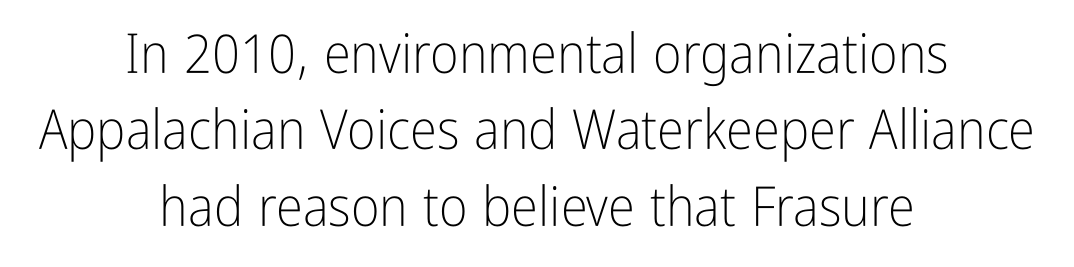
This sample has the flowing, uneven cadence of proportional lettering. The setting favours the middle, as headings and verse often do. Posture: straight, roman, zero tilt. Evenly set lines give the paragraph a standard silhouette. Anything drawn beneath the words? Only blank space. The letters sit at their default tracking, neither squeezed nor spread.
